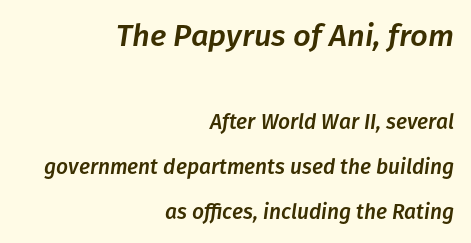
The image shows 31 px text type, italic (leaning right); set right-aligned, loose line spacing (2.16x), normal letter spacing, not underlined; the first (top) block is 1.48x larger; low stroke contrast and a medium x-height.
